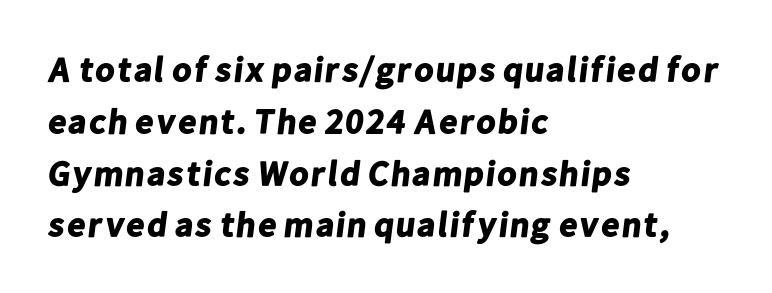
The image shows 35 px bold sans-serif type; set left-aligned, normal line spacing (1.48x), normal letter spacing, not underlined; low stroke contrast and a medium x-height.
